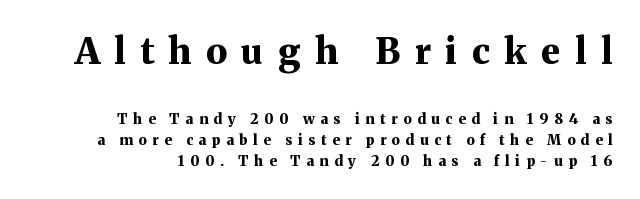
Quick note: interline space is typical. Descenders hang freely into open space. The font family rendered here belongs to the serif group. Weight: bold. Notice how the passage keeps a crisp vertical edge on the right only. The horizontal fit of the characters is loose and conspicuously gappy.
